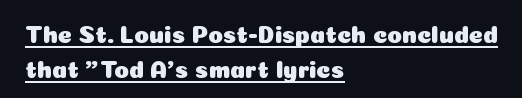
Q: Is the text italic (slanted)? A: No, it is upright.
Q: Is the text underlined? A: Yes.
Q: How is the paragraph aligned? A: Left-aligned.
Q: Is the spacing between letters normal or unusually wide? A: Normal.
Q: Is the spacing between lines tight, normal or loose? A: Normal.
